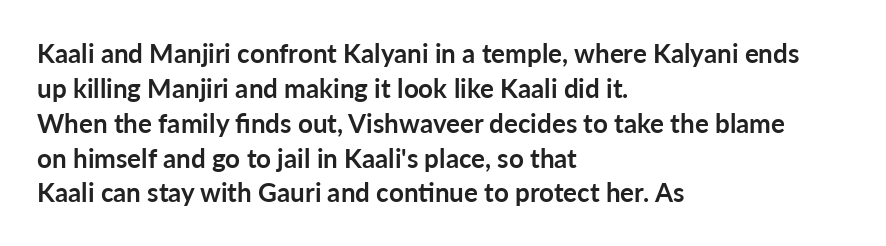
The image shows 26 px bold type, upright; set left-aligned, normal line spacing (1.34x), normal letter spacing, not underlined.
